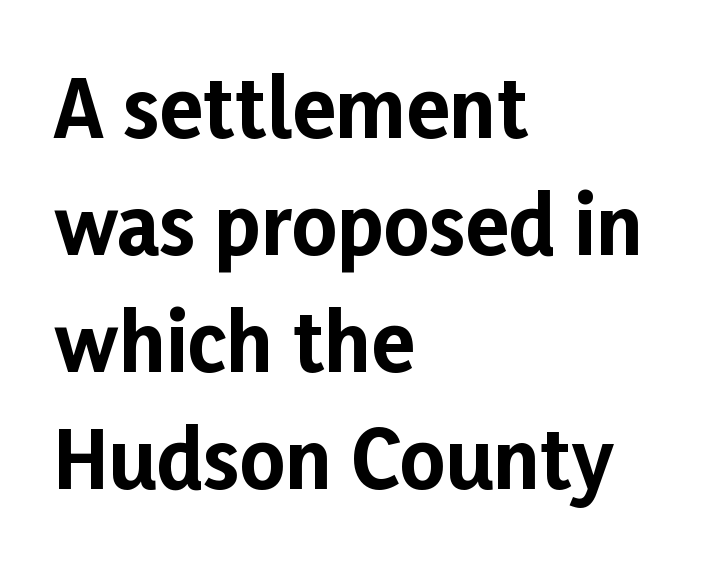
The image shows 79 px bold sans-serif type, upright; set left-aligned, normal line spacing (1.48x), normal letter spacing, not underlined; low stroke contrast and a medium x-height.
